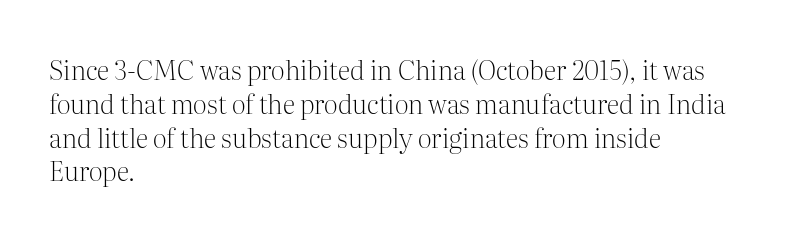
Q: Is the text bold? A: No.
Q: Is the text italic (slanted)? A: No, it is upright.
Q: Is the text underlined? A: No.
Q: How is the paragraph aligned? A: Left-aligned.
Q: Is the spacing between letters normal or unusually wide? A: Normal.
Q: Is the spacing between lines tight, normal or loose? A: Normal.
